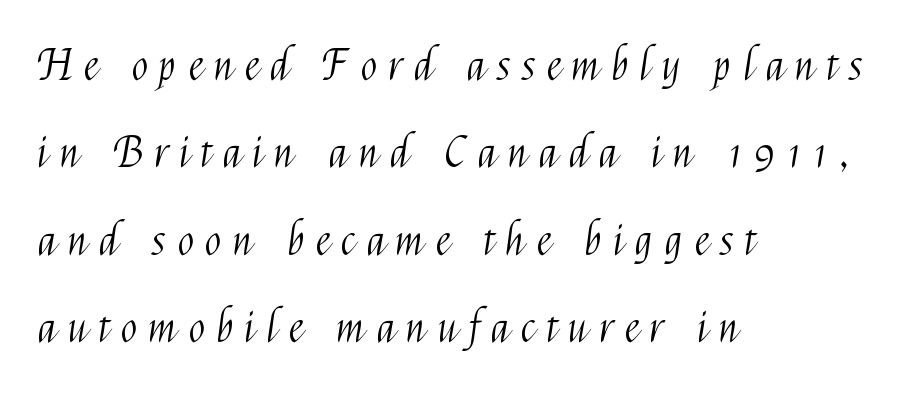
Teacher's note: observe the even left margin — that is flush-left alignment. No chunkiness to these letters — they're not bold. Proportional: the letters do not fall into vertical columns.
